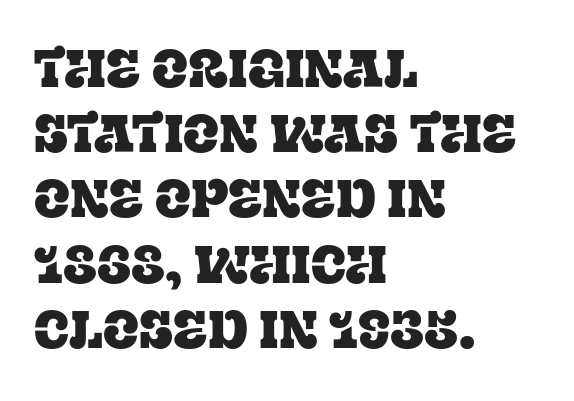
The image shows 53 px serif type, upright; set left-aligned, line spacing 1.23x, normal letter spacing, not underlined; low stroke contrast and a large x-height.
